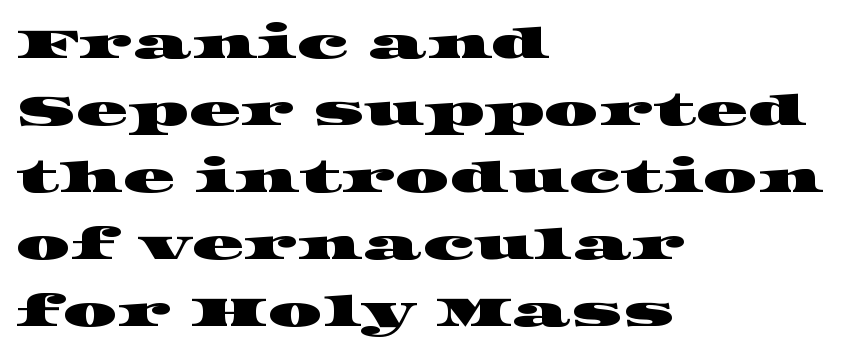
The rows are spaced the way most documents space them. Lines of text with bare space underneath. Look at the bottom of the vertical strokes: they flare into serifs here. How are the letters spaced? Ordinarily, with no added tracking. Spacing verdict: proportional, widths tailored to each character.
